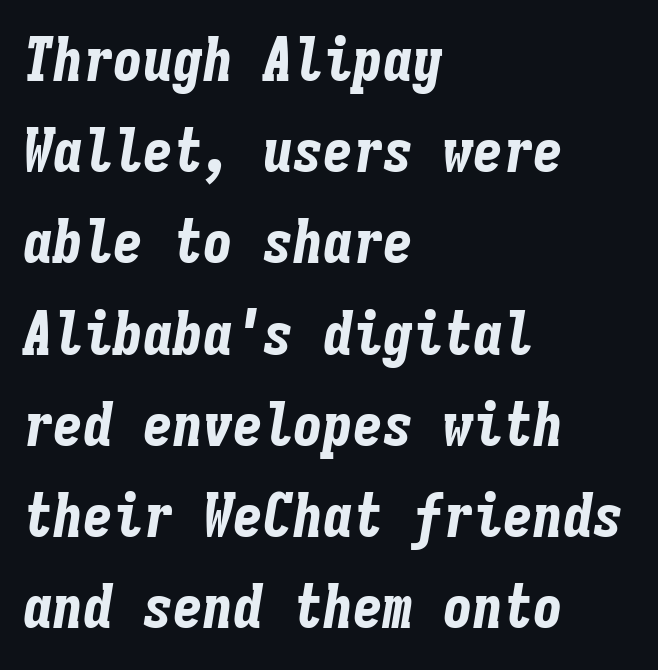
Q: Is the text bold? A: Yes.
Q: Is the text italic (slanted)? A: Yes, it leans right by about 9 degrees.
Q: Is the text underlined? A: No.
Q: How is the paragraph aligned? A: Left-aligned.
Q: Is the spacing between letters normal or unusually wide? A: Normal.
Q: Is the spacing between lines tight, normal or loose? A: Normal.
Q: Width (condensed, normal, or wide)? A: Condensed.
Q: Stroke contrast? A: Low.
Q: x-height? A: Medium.
Q: Monospaced? A: Yes.
